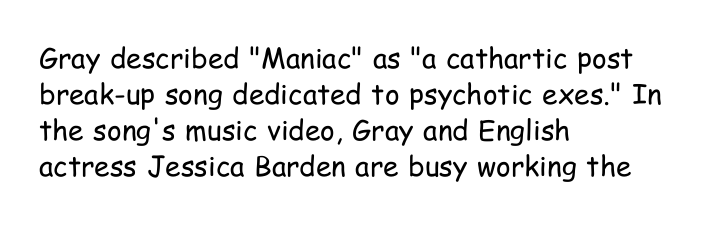
{"serif": "no", "italic": "no", "bold": "no", "weight": "regular", "width": "condensed", "stroke_contrast": "low", "x_height": "medium", "monospaced": "no", "underline": "no", "align": "left", "line_spacing": "normal", "line_spacing_ratio": 1.29, "letter_spacing": "normal", "letter_spacing_em": 0.0, "glyph_px": 28}
